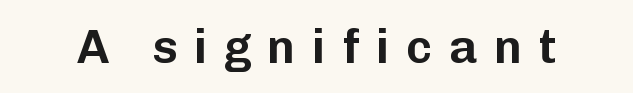
Q: Is the text italic (slanted)? A: No, it is upright.
Q: Is the typeface a serif or a sans-serif typeface? A: Sans-serif.
Q: Is the text underlined? A: No.
Q: Is the spacing between letters normal or unusually wide? A: Unusually wide.
Q: Width (condensed, normal, or wide)? A: Normal.
Q: Stroke contrast? A: Low.
Q: x-height? A: Medium.
Q: Monospaced? A: No.
